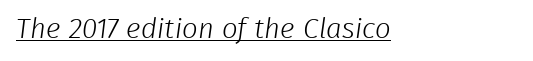
Q: Is the text bold? A: No.
Q: Is the typeface a serif or a sans-serif typeface? A: Sans-serif.
Q: Is the text underlined? A: Yes.
Q: How is the paragraph aligned? A: Left-aligned.
Q: Is the spacing between letters normal or unusually wide? A: Normal.
Q: Width (condensed, normal, or wide)? A: Normal.
Q: Stroke contrast? A: Low.
Q: x-height? A: Medium.
Q: Monospaced? A: No.
